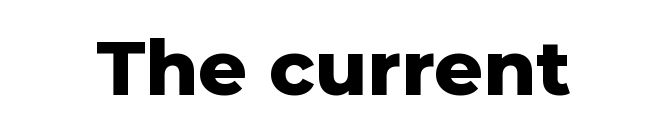
{"serif": "no", "italic": "no", "bold": "yes", "weight": "heavy", "width": "normal", "stroke_contrast": "low", "x_height": "medium", "monospaced": "no", "underline": "no", "letter_spacing": "normal", "letter_spacing_em": 0.0, "glyph_px": 76}
